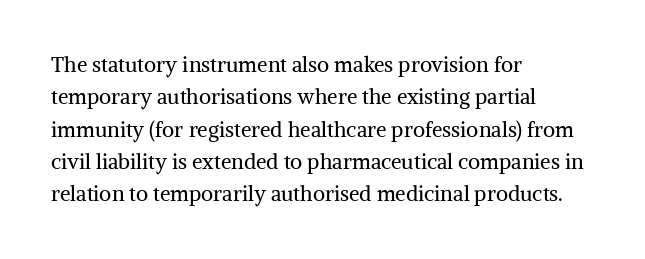
Words float on clear page, feet unadorned. Letters have the restrained weight of plain body copy at most. Horizontal alignment here is leftward, the default for most running prose. Whoever set this chose a conventional vertical rhythm. This sample uses an upright cut, with every glyph sitting square on the baseline.
